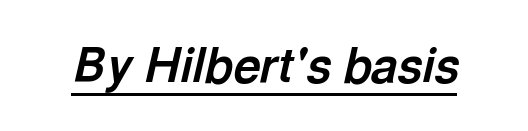
The image shows 47 px bold type, italic (leaning right); set normal letter spacing, underlined; a medium x-height.
